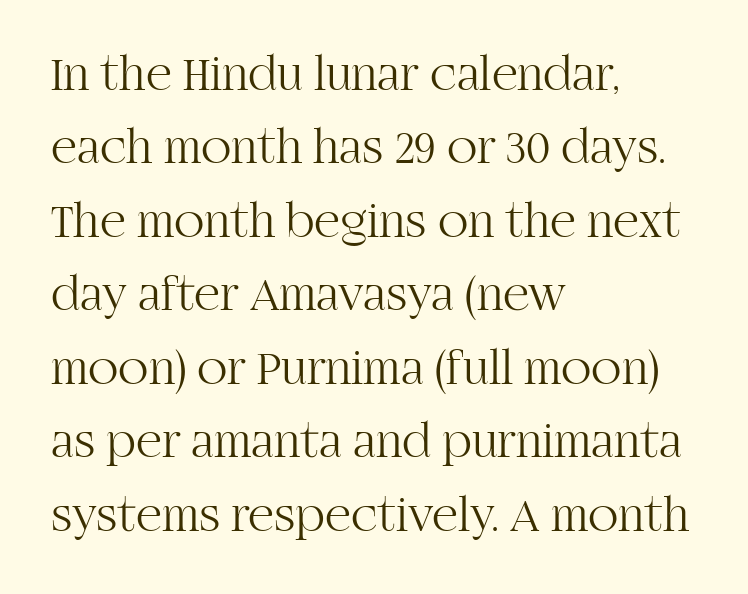
Characters follow at the spacing the type designer built in. No letter is thick-stroked: the sample isn't bold. You could not count columns in this text — the font is proportionally spaced. Italic? Not at all — the glyphs are vertical. The passage shown is typeset with a serif family. Glance below the letters and you will spot only blank space.
